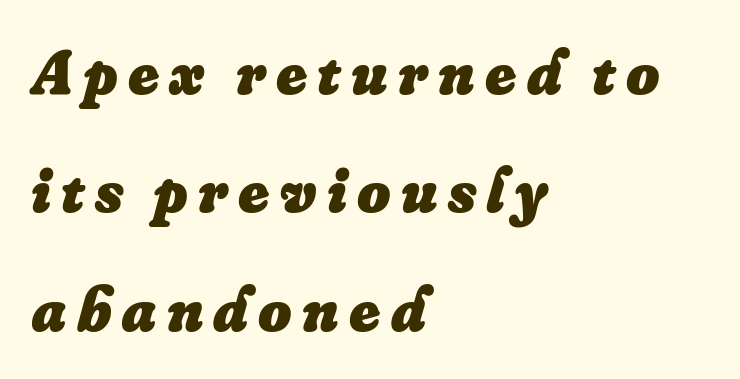
{"italic": "yes", "lean": "right", "slant_degrees": 16, "bold": "yes", "weight": "heavy", "width": "normal", "stroke_contrast": "low", "x_height": "small", "monospaced": "no", "underline": "no", "align": "left", "line_spacing_ratio": 1.85, "glyph_px": 64}
